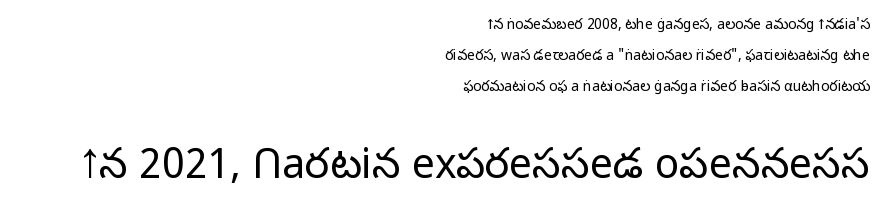
{"serif": "no", "italic": "no", "bold": "no", "weight": "light", "width": "normal", "stroke_contrast": "low", "x_height": "medium", "monospaced": "no", "underline": "no", "align": "right", "line_spacing": "loose", "line_spacing_ratio": 2.21, "letter_spacing": "normal", "letter_spacing_em": 0.0, "larger_block": "second", "size_ratio": 2.93, "glyph_px": 41}
